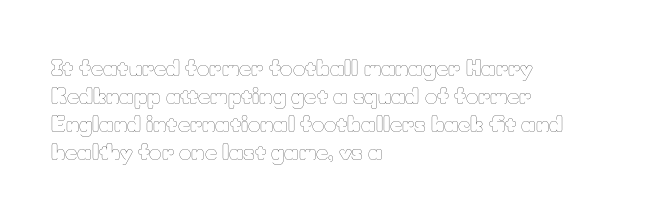
{"italic": "no", "bold": "no", "underline": "no", "align": "left", "line_spacing": "normal", "line_spacing_ratio": 1.33, "letter_spacing": "normal", "letter_spacing_em": 0.0, "glyph_px": 21}
